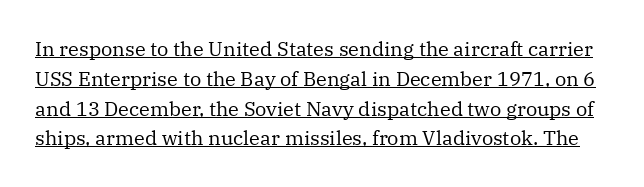
{"italic": "no", "bold": "no", "underline": "yes", "line_spacing": "normal", "line_spacing_ratio": 1.49, "letter_spacing": "normal", "letter_spacing_em": 0.0, "glyph_px": 20}
